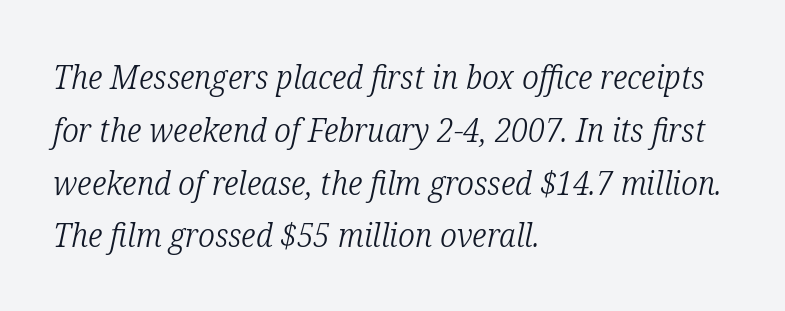
Q: Is the text bold? A: No.
Q: Is the text italic (slanted)? A: Yes, it leans right by about 12 degrees.
Q: Is the typeface a serif or a sans-serif typeface? A: Serif.
Q: Is the text underlined? A: No.
Q: How is the paragraph aligned? A: Left-aligned.
Q: Is the spacing between letters normal or unusually wide? A: Normal.
Q: Is the spacing between lines tight, normal or loose? A: Normal.
Q: Width (condensed, normal, or wide)? A: Condensed.
Q: Stroke contrast? A: Low.
Q: x-height? A: Medium.
Q: Monospaced? A: No.
